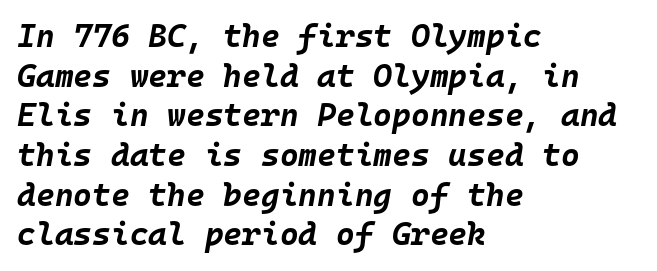
The image shows 32 px bold type, italic (leaning right), monospaced; set left-aligned, line spacing 1.24x, normal letter spacing, not underlined; low stroke contrast and a large x-height.
